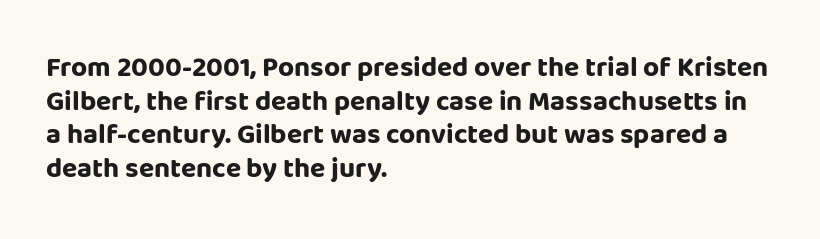
{"serif": "no", "italic": "no", "bold": "yes", "weight": "bold", "width": "normal", "stroke_contrast": "low", "x_height": "large", "monospaced": "no", "underline": "no", "align": "left", "line_spacing_ratio": 1.2, "letter_spacing": "normal", "letter_spacing_em": 0.0, "glyph_px": 28}
